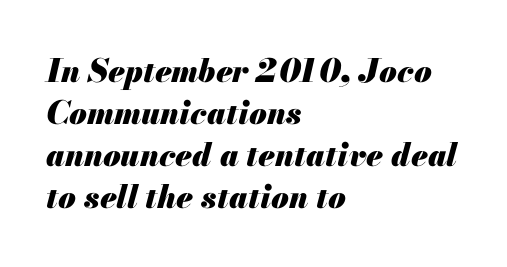
Q: Is the text bold? A: Yes.
Q: Is the text italic (slanted)? A: Yes, it leans right by about 13 degrees.
Q: Is the text underlined? A: No.
Q: How is the paragraph aligned? A: Left-aligned.
Q: Is the spacing between letters normal or unusually wide? A: Normal.
Q: Is the spacing between lines tight, normal or loose? A: Normal.
Q: Width (condensed, normal, or wide)? A: Normal.
Q: Stroke contrast? A: Medium.
Q: x-height? A: Small.
Q: Monospaced? A: No.
